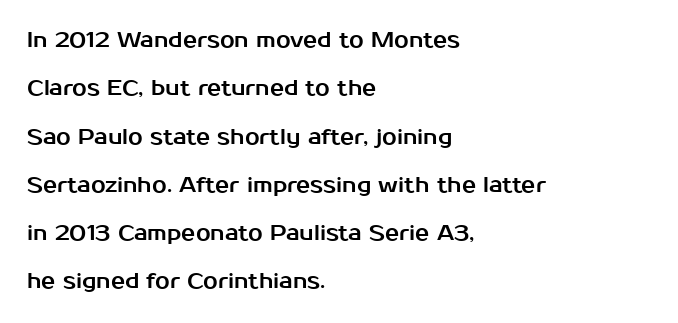
The gap between lines stays unmarked. Characters follow at the spacing the type designer built in. Ordinary non-slanted type is in use. The paragraph shown leans on its left margin. Vertical spacing — loose.
